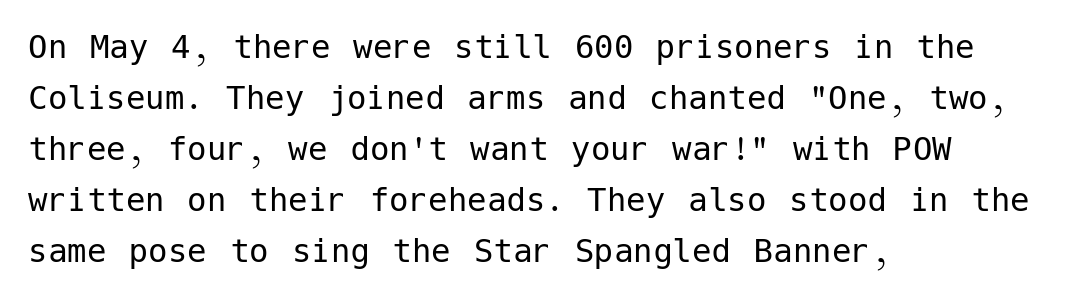
Q: Is the text bold? A: No.
Q: Is the text italic (slanted)? A: No, it is upright.
Q: Is the typeface a serif or a sans-serif typeface? A: Sans-serif.
Q: Is the text underlined? A: No.
Q: How is the paragraph aligned? A: Left-aligned.
Q: Is the spacing between letters normal or unusually wide? A: Normal.
Q: Is the spacing between lines tight, normal or loose? A: Normal.
Q: Width (condensed, normal, or wide)? A: Normal.
Q: Stroke contrast? A: Low.
Q: x-height? A: Medium.
